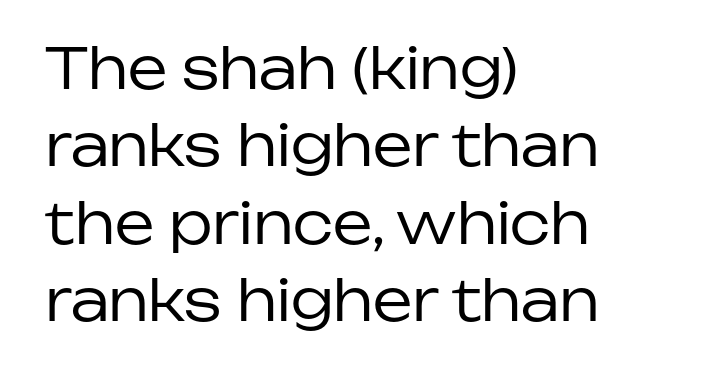
Varying glyph widths throughout — classic text-font behaviour. The font is comparable to plain body text, perhaps lighter. These lines stack with their left ends in a neat column. Just letters on the line, the space beneath them empty. The rows are spaced the way most documents space them.
